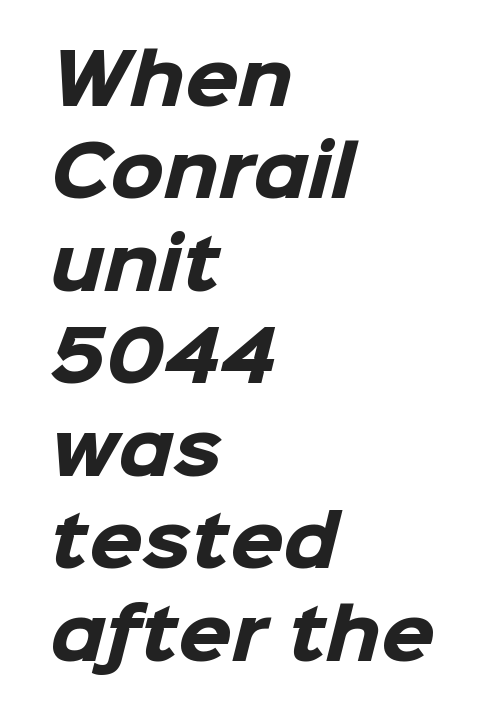
Q: Is the text bold? A: Yes.
Q: Is the typeface a serif or a sans-serif typeface? A: Sans-serif.
Q: Is the text underlined? A: No.
Q: How is the paragraph aligned? A: Left-aligned.
Q: Is the spacing between letters normal or unusually wide? A: Normal.
Q: Is the spacing between lines tight, normal or loose? A: Normal.
Q: Width (condensed, normal, or wide)? A: Normal.
Q: Stroke contrast? A: Low.
Q: x-height? A: Medium.
Q: Monospaced? A: No.
